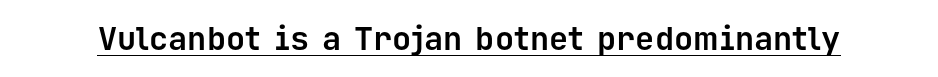
The image shows 32 px bold sans-serif type, upright, monospaced; set normal letter spacing, underlined; low stroke contrast and a medium x-height.
